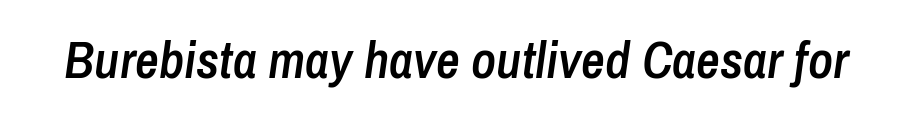
{"italic": "yes", "lean": "right", "slant_degrees": 8, "bold": "semi", "weight": "semibold", "width": "condensed", "stroke_contrast": "low", "x_height": "medium", "monospaced": "no", "underline": "no", "letter_spacing": "normal", "letter_spacing_em": 0.0, "glyph_px": 52}
